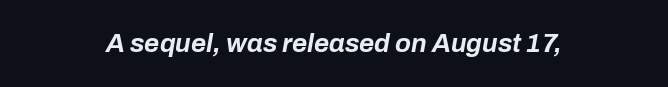
Q: Is the text bold? A: Yes.
Q: Is the text italic (slanted)? A: Yes, it leans right by about 10 degrees.
Q: Is the text underlined? A: No.
Q: How is the paragraph aligned? A: Centered.
Q: Is the spacing between letters normal or unusually wide? A: Normal.
